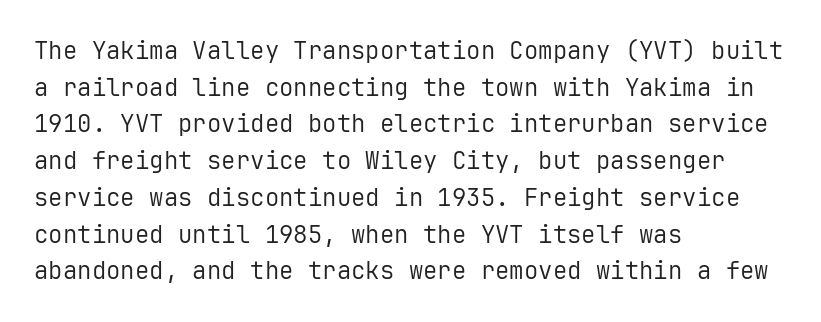
The image shows 24 px text type, upright; set left-aligned, normal line spacing (1.53x), normal letter spacing, not underlined.
